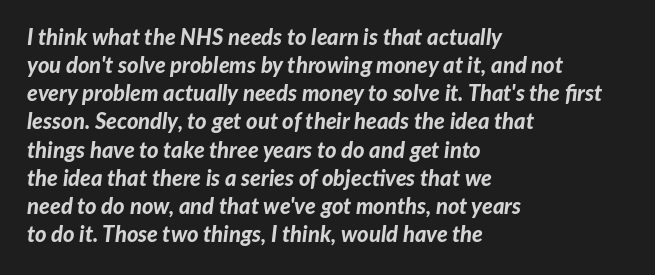
Q: Is the text bold? A: Yes.
Q: Is the text italic (slanted)? A: Yes, it leans right by about 7 degrees.
Q: Is the text underlined? A: No.
Q: How is the paragraph aligned? A: Left-aligned.
Q: Is the spacing between letters normal or unusually wide? A: Normal.
Q: Is the spacing between lines tight, normal or loose? A: Normal.
